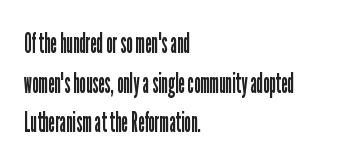
{"serif": "no", "italic": "no", "bold": "no", "weight": "regular", "width": "condensed", "stroke_contrast": "low", "x_height": "medium", "monospaced": "no", "underline": "no", "align": "left", "line_spacing": "normal", "line_spacing_ratio": 1.37, "letter_spacing": "normal", "letter_spacing_em": 0.0, "glyph_px": 29}
